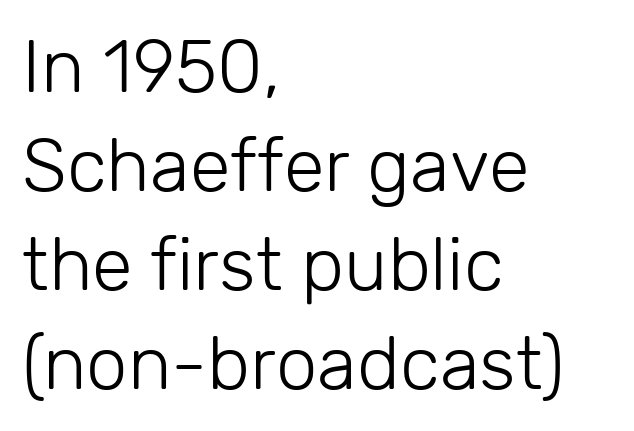
Beneath every word, the page is bare. The rendering anchors every line to the left-hand side. How would I describe the line gaps? Plain and ordinary. In terms of letterspacing, this is plain default setting. A typesetter would mark this as roman, not italic. The face used here is proportionally spaced, like ordinary book or web type.
